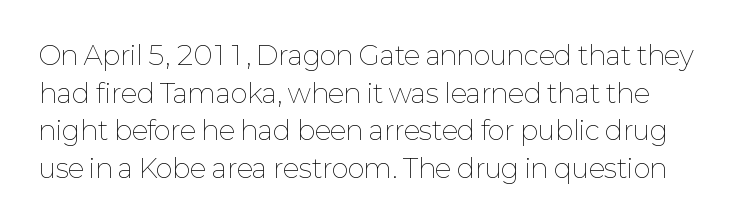
The passage shown stacks its lines at a standard gap. Ink coverage per letter is moderate at most. The letterforms sit shoulder to shoulder at normal distance. Posture: vertical.
